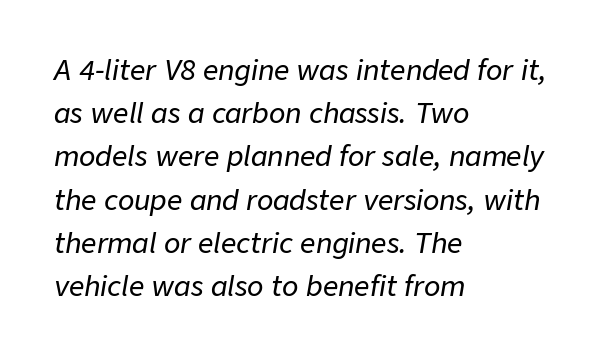
{"italic": "yes", "lean": "right", "slant_degrees": 9, "underline": "no", "align": "left", "line_spacing": "normal", "line_spacing_ratio": 1.6, "letter_spacing": "normal", "letter_spacing_em": 0.0, "glyph_px": 27}
